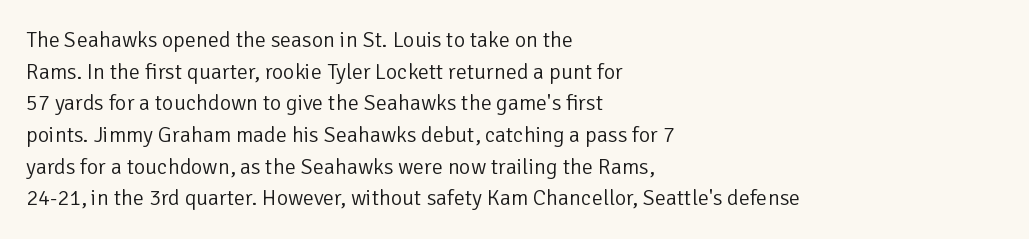
Q: Is the text bold? A: No.
Q: Is the text italic (slanted)? A: No, it is upright.
Q: Is the text underlined? A: No.
Q: How is the paragraph aligned? A: Left-aligned.
Q: Is the spacing between letters normal or unusually wide? A: Normal.
Q: Is the spacing between lines tight, normal or loose? A: Normal.
